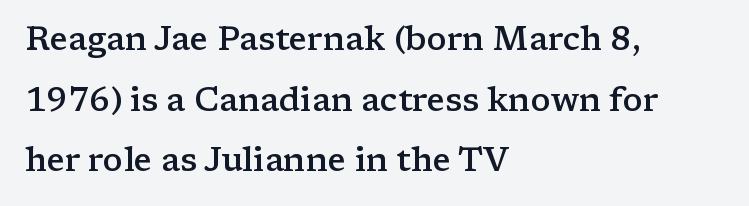
Style check: upright. You could not count columns in this text — the font is proportionally spaced. The rendering shows small feet on the letterforms — a serif design. Which margin do the lines hug? The left one — the right edge is uneven. Standard letterfit; no display-style spreading of the glyphs.
